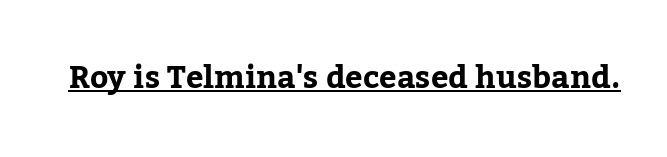
The image shows 31 px serif type, upright; set normal letter spacing, underlined; low stroke contrast and a medium x-height.
